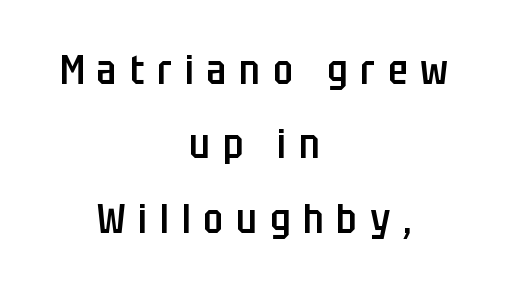
{"serif": "no", "italic": "no", "bold": "semi", "weight": "semibold", "width": "condensed", "stroke_contrast": "low", "x_height": "large", "monospaced": "no", "underline": "no", "align": "center", "line_spacing_ratio": 1.86, "letter_spacing": "wide", "letter_spacing_em": 0.33, "glyph_px": 40}
